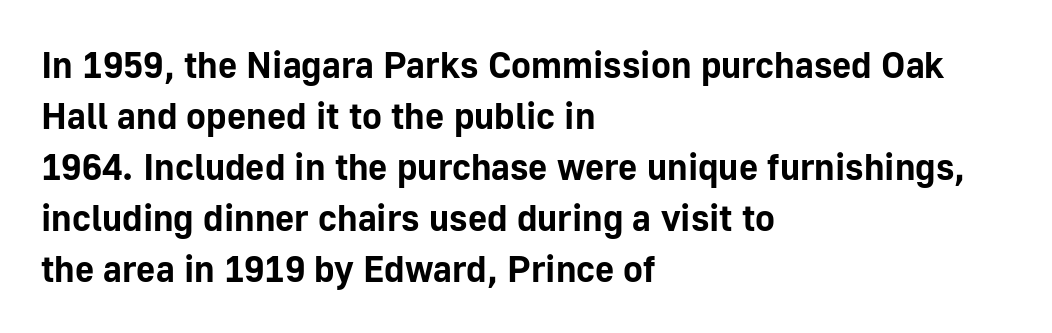
Q: Is the text bold? A: Yes.
Q: Is the text italic (slanted)? A: No, it is upright.
Q: Is the typeface a serif or a sans-serif typeface? A: Sans-serif.
Q: Is the text underlined? A: No.
Q: How is the paragraph aligned? A: Left-aligned.
Q: Is the spacing between letters normal or unusually wide? A: Normal.
Q: Is the spacing between lines tight, normal or loose? A: Normal.
Q: Width (condensed, normal, or wide)? A: Normal.
Q: Stroke contrast? A: Low.
Q: x-height? A: Medium.
Q: Monospaced? A: No.
